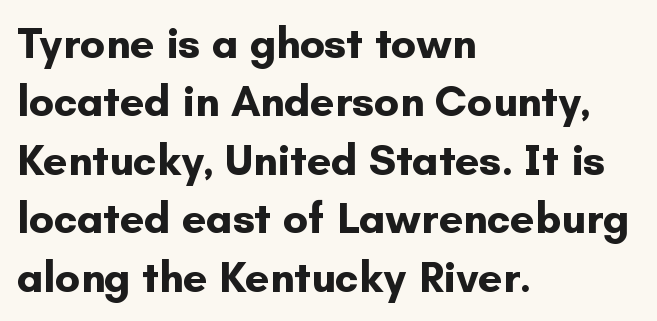
Q: Is the text bold? A: Yes.
Q: Is the text italic (slanted)? A: No, it is upright.
Q: Is the typeface a serif or a sans-serif typeface? A: Sans-serif.
Q: Is the text underlined? A: No.
Q: How is the paragraph aligned? A: Left-aligned.
Q: Is the spacing between letters normal or unusually wide? A: Normal.
Q: Is the spacing between lines tight, normal or loose? A: Normal.
Q: Width (condensed, normal, or wide)? A: Normal.
Q: Stroke contrast? A: Low.
Q: x-height? A: Small.
Q: Monospaced? A: No.
